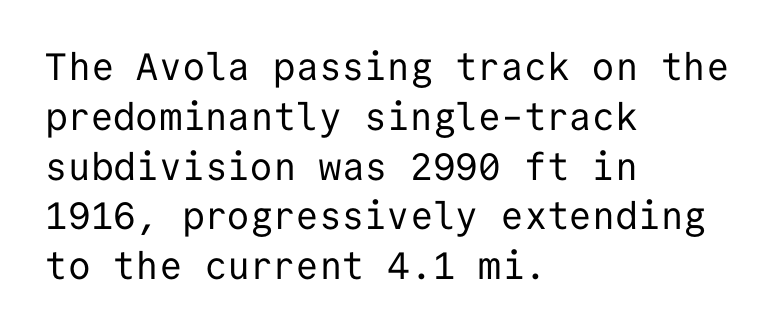
Q: Is the text bold? A: No.
Q: Is the text italic (slanted)? A: No, it is upright.
Q: Is the typeface a serif or a sans-serif typeface? A: Sans-serif.
Q: Is the text underlined? A: No.
Q: How is the paragraph aligned? A: Left-aligned.
Q: Is the spacing between letters normal or unusually wide? A: Normal.
Q: Is the spacing between lines tight, normal or loose? A: Normal.
Q: Width (condensed, normal, or wide)? A: Normal.
Q: Stroke contrast? A: Low.
Q: x-height? A: Medium.
Q: Monospaced? A: Yes.
